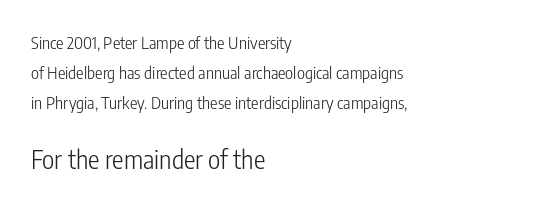
Q: Is the text bold? A: No.
Q: Is the text italic (slanted)? A: No, it is upright.
Q: Is the text underlined? A: No.
Q: How is the paragraph aligned? A: Left-aligned.
Q: Is the spacing between letters normal or unusually wide? A: Normal.
Q: Which block of text is set in a larger size, the first (top) or the second (bottom)? A: The second (bottom) one.
